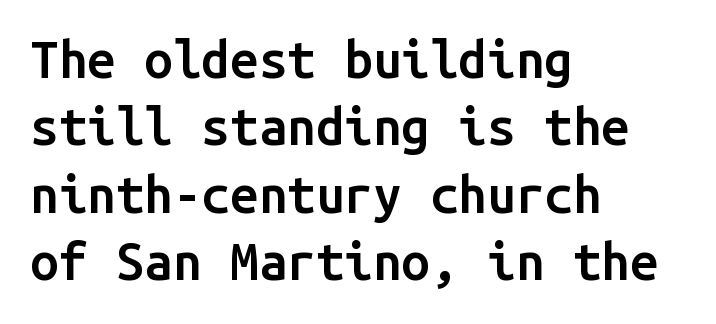
The image shows 51 px semibold sans-serif type, upright, monospaced; set left-aligned, normal line spacing (1.32x), normal letter spacing, not underlined; low stroke contrast and a medium x-height.
